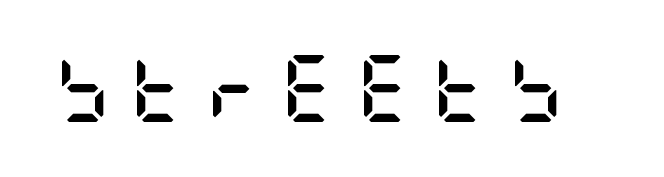
The image shows 67 px semibold, condensed sans-serif type, upright; set unusually wide letter spacing (+0.31 em), not underlined; low stroke contrast and a large x-height.
